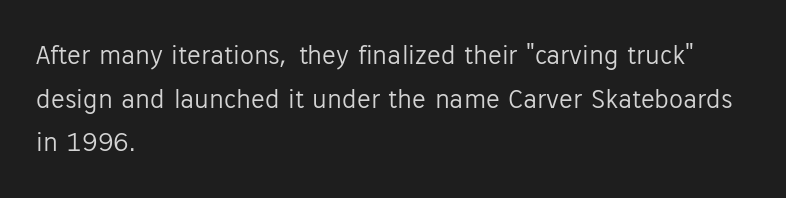
{"serif": "no", "italic": "no", "bold": "no", "weight": "light", "width": "normal", "stroke_contrast": "low", "x_height": "medium", "monospaced": "no", "underline": "no", "align": "left", "line_spacing": "normal", "line_spacing_ratio": 1.56, "letter_spacing": "normal", "letter_spacing_em": 0.0, "glyph_px": 28}
